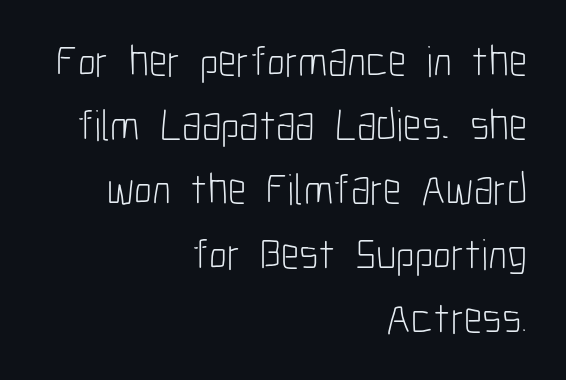
The passage shown stacks its lines at a standard gap. Short and long lines alike share a common ending point at right. Inter-character spacing is left at the font's built-in metrics. These glyphs show unthickened strokes, regular width or finer. This sample uses an upright cut, with every glyph sitting square on the baseline. Is this a sans? Yes — the strokes have no serifs.
